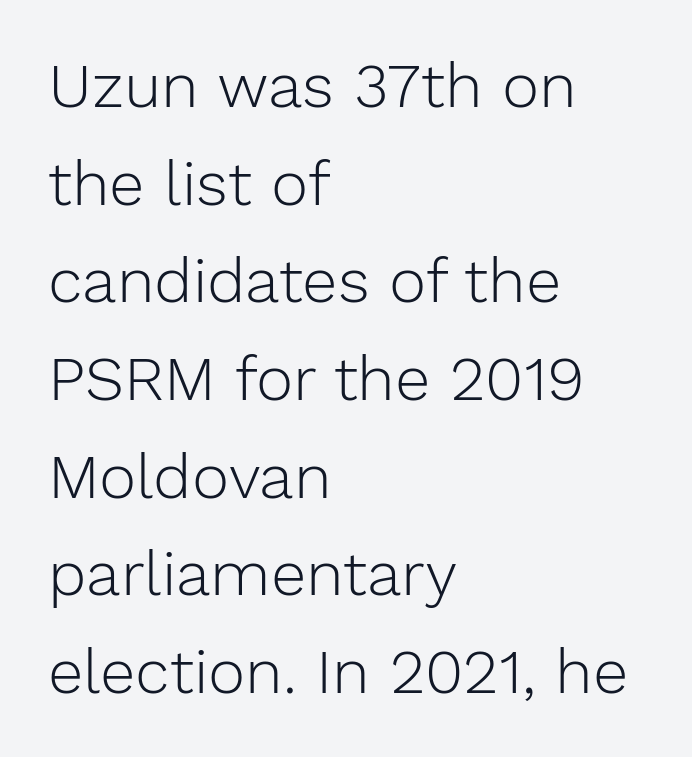
Q: Is the text bold? A: No.
Q: Is the text italic (slanted)? A: No, it is upright.
Q: Is the typeface a serif or a sans-serif typeface? A: Sans-serif.
Q: Is the text underlined? A: No.
Q: How is the paragraph aligned? A: Left-aligned.
Q: Is the spacing between letters normal or unusually wide? A: Normal.
Q: Is the spacing between lines tight, normal or loose? A: Normal.
Q: Width (condensed, normal, or wide)? A: Normal.
Q: Stroke contrast? A: Low.
Q: x-height? A: Medium.
Q: Monospaced? A: No.
